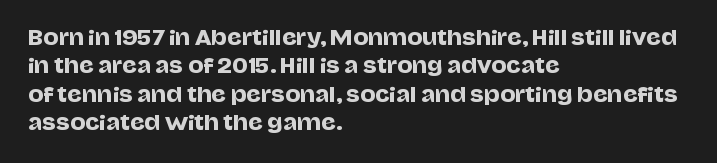
Reading down the block, your eye returns to a fixed left position each line. What stands out about the letter spacing? Nothing — it is the standard amount. The specimen reads as upright at a glance. The designer left line spacing at the default.
